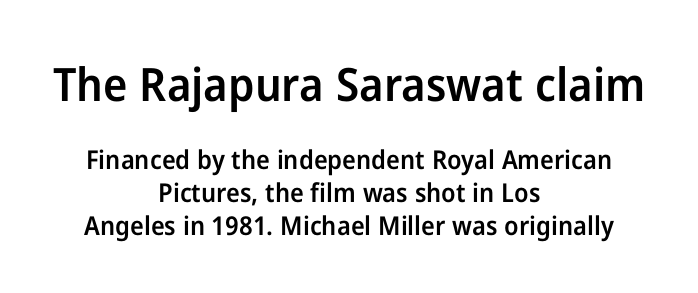
{"serif": "no", "italic": "no", "bold": "semi", "weight": "semibold", "width": "normal", "stroke_contrast": "low", "x_height": "medium", "monospaced": "no", "underline": "no", "align": "center", "line_spacing": "normal", "line_spacing_ratio": 1.28, "letter_spacing": "normal", "letter_spacing_em": 0.0, "larger_block": "first", "size_ratio": 1.77, "glyph_px": 46}
